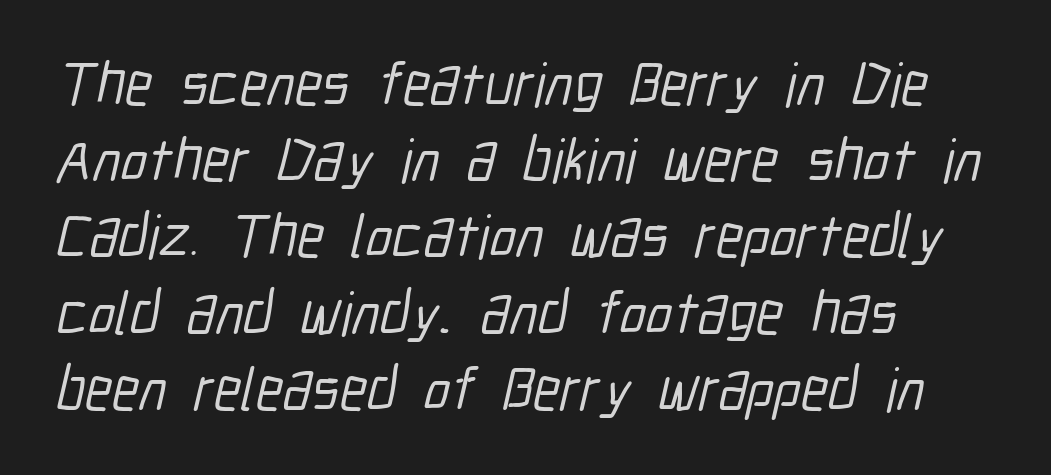
{"serif": "no", "width": "condensed", "stroke_contrast": "low", "x_height": "medium", "monospaced": "no", "underline": "no", "align": "left", "line_spacing": "normal", "line_spacing_ratio": 1.25, "letter_spacing": "normal", "letter_spacing_em": 0.0, "glyph_px": 61}
